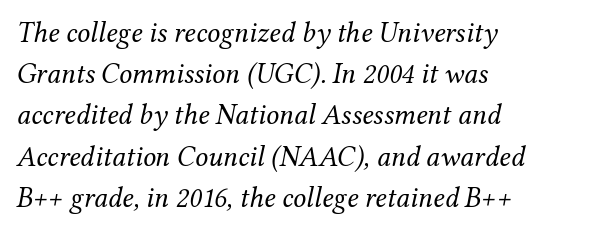
Q: Is the text bold? A: No.
Q: Is the text italic (slanted)? A: Yes, it leans right by about 12 degrees.
Q: Is the typeface a serif or a sans-serif typeface? A: Serif.
Q: Is the text underlined? A: No.
Q: How is the paragraph aligned? A: Left-aligned.
Q: Is the spacing between letters normal or unusually wide? A: Normal.
Q: Is the spacing between lines tight, normal or loose? A: Normal.
Q: Width (condensed, normal, or wide)? A: Normal.
Q: Stroke contrast? A: Medium.
Q: x-height? A: Medium.
Q: Monospaced? A: No.
